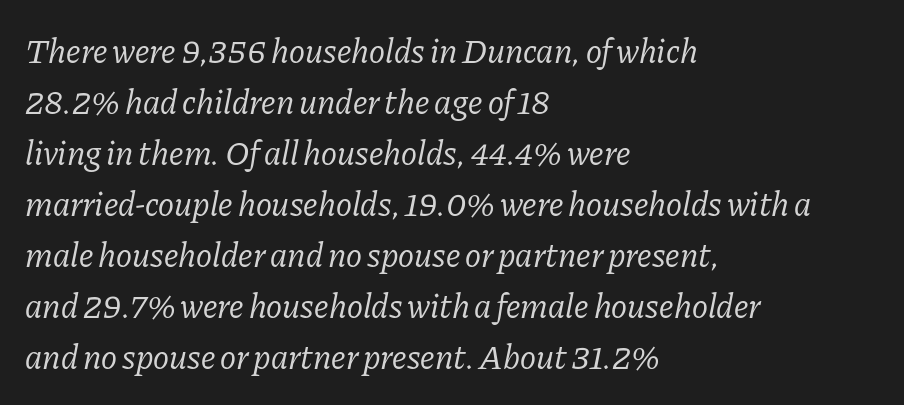
Where is the straight margin? On the left. Slanted lettering throughout. Look at the bottom of the vertical strokes: they flare into serifs here. The letters advance in unequal steps, a hallmark of proportional type.
